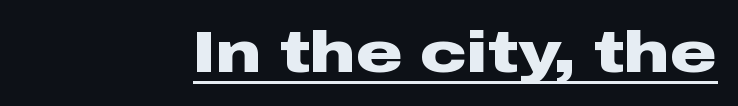
Q: Is the text bold? A: Yes.
Q: Is the text italic (slanted)? A: No, it is upright.
Q: Is the typeface a serif or a sans-serif typeface? A: Sans-serif.
Q: Is the text underlined? A: Yes.
Q: Is the spacing between letters normal or unusually wide? A: Normal.
Q: Width (condensed, normal, or wide)? A: Wide.
Q: Stroke contrast? A: Low.
Q: x-height? A: Medium.
Q: Monospaced? A: No.
